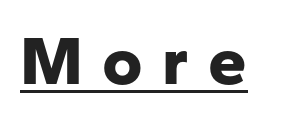
Q: Is the text bold? A: Yes.
Q: Is the text italic (slanted)? A: No, it is upright.
Q: Is the typeface a serif or a sans-serif typeface? A: Sans-serif.
Q: Is the text underlined? A: Yes.
Q: Is the spacing between letters normal or unusually wide? A: Unusually wide.
Q: Width (condensed, normal, or wide)? A: Normal.
Q: Stroke contrast? A: Low.
Q: x-height? A: Medium.
Q: Monospaced? A: No.
